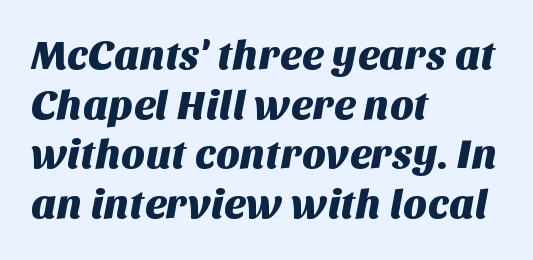
{"serif": "no", "width": "normal", "stroke_contrast": "medium", "x_height": "large", "monospaced": "no", "underline": "no", "align": "left", "line_spacing_ratio": 1.21, "letter_spacing": "normal", "letter_spacing_em": 0.0, "glyph_px": 41}
